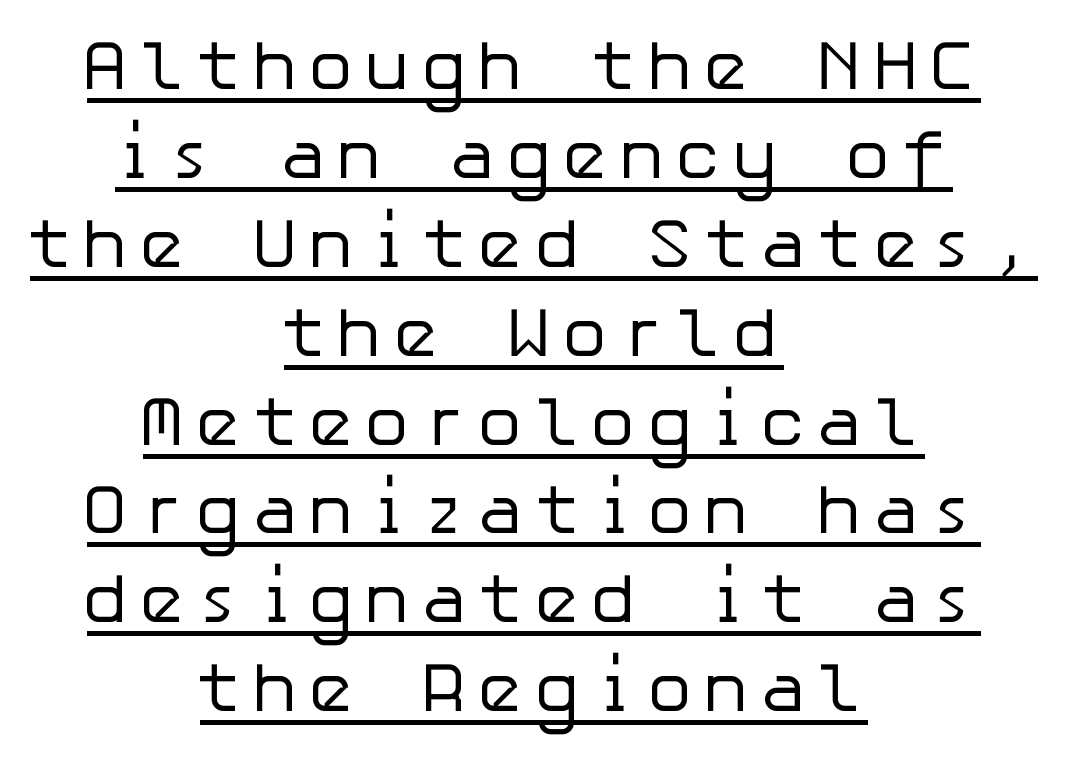
{"serif": "no", "italic": "no", "bold": "no", "weight": "regular", "width": "normal", "stroke_contrast": "low", "x_height": "medium", "underline": "yes", "align": "center", "line_spacing": "normal", "line_spacing_ratio": 1.27, "glyph_px": 70}
